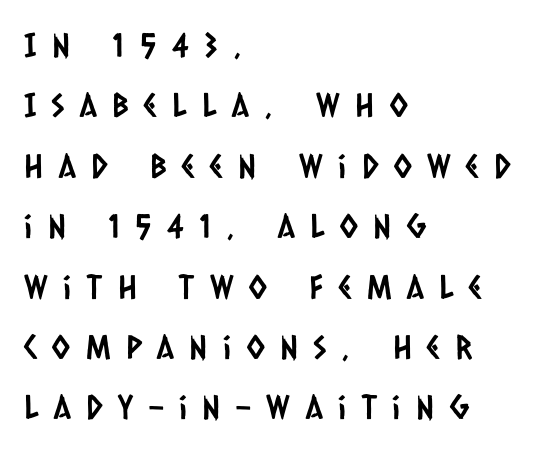
{"serif": "no", "width": "condensed", "stroke_contrast": "low", "x_height": "large", "monospaced": "no", "underline": "no", "align": "left", "line_spacing_ratio": 1.83, "letter_spacing": "wide", "letter_spacing_em": 0.47, "glyph_px": 33}
